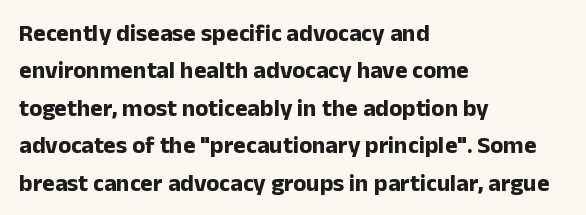
{"italic": "no", "bold": "yes", "underline": "no", "align": "left", "line_spacing": "normal", "line_spacing_ratio": 1.56, "letter_spacing": "normal", "letter_spacing_em": 0.0, "glyph_px": 24}
